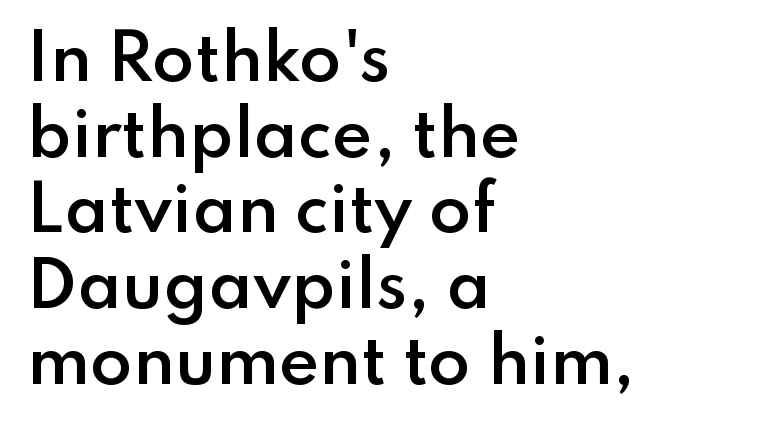
Q: Is the text bold? A: Semi-bold.
Q: Is the text italic (slanted)? A: No, it is upright.
Q: Is the typeface a serif or a sans-serif typeface? A: Sans-serif.
Q: Is the text underlined? A: No.
Q: How is the paragraph aligned? A: Left-aligned.
Q: Is the spacing between letters normal or unusually wide? A: Normal.
Q: Width (condensed, normal, or wide)? A: Normal.
Q: Stroke contrast? A: Low.
Q: x-height? A: Small.
Q: Monospaced? A: No.
